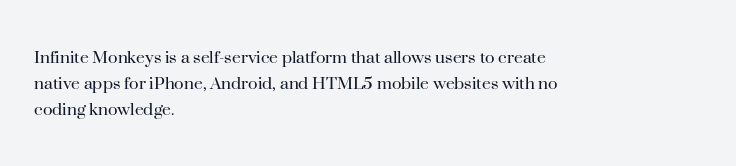
{"italic": "no", "bold": "no", "underline": "no", "align": "left", "line_spacing": "normal", "line_spacing_ratio": 1.31, "letter_spacing": "normal", "letter_spacing_em": 0.0, "glyph_px": 20}
